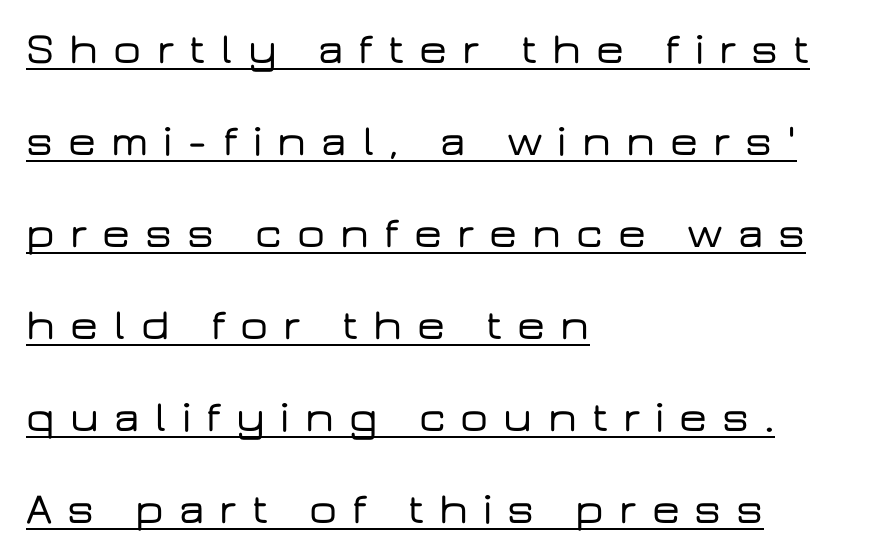
Q: Is the text italic (slanted)? A: No, it is upright.
Q: Is the typeface a serif or a sans-serif typeface? A: Sans-serif.
Q: Is the text underlined? A: Yes.
Q: How is the paragraph aligned? A: Left-aligned.
Q: Is the spacing between letters normal or unusually wide? A: Unusually wide.
Q: Is the spacing between lines tight, normal or loose? A: Loose.
Q: Width (condensed, normal, or wide)? A: Wide.
Q: Stroke contrast? A: Low.
Q: x-height? A: Medium.
Q: Monospaced? A: No.
